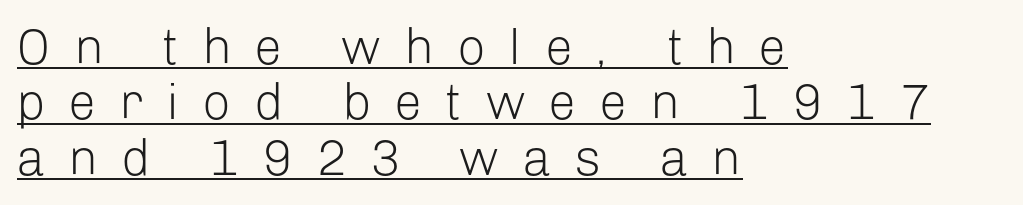
{"serif": "no", "italic": "no", "bold": "no", "weight": "light", "width": "normal", "stroke_contrast": "low", "x_height": "medium", "monospaced": "no", "underline": "yes", "align": "left", "line_spacing": "tight", "line_spacing_ratio": 1.11, "letter_spacing": "wide", "letter_spacing_em": 0.46, "glyph_px": 50}
